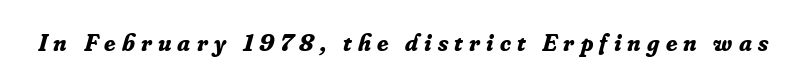
Q: Is the text bold? A: Yes.
Q: Is the text italic (slanted)? A: Yes, it leans right by about 16 degrees.
Q: Is the text underlined? A: No.
Q: Is the spacing between letters normal or unusually wide? A: Unusually wide.
